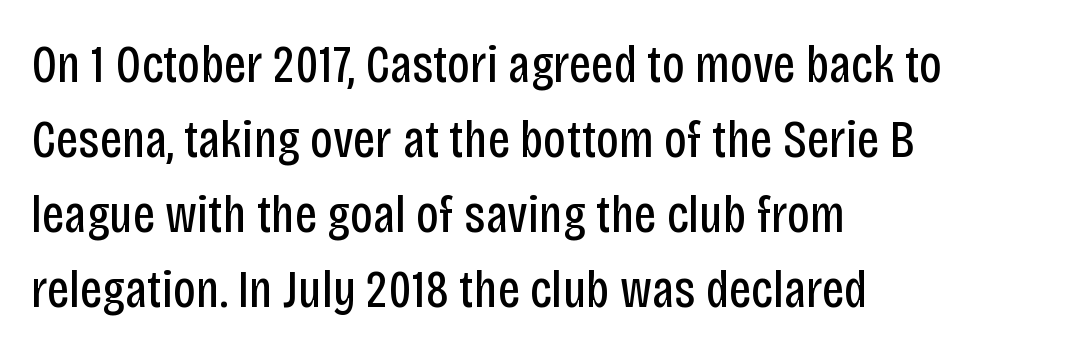
{"serif": "no", "italic": "no", "bold": "no", "weight": "regular", "width": "condensed", "stroke_contrast": "low", "x_height": "large", "monospaced": "no", "underline": "no", "align": "left", "line_spacing": "normal", "line_spacing_ratio": 1.39, "letter_spacing": "normal", "letter_spacing_em": 0.0, "glyph_px": 54}
